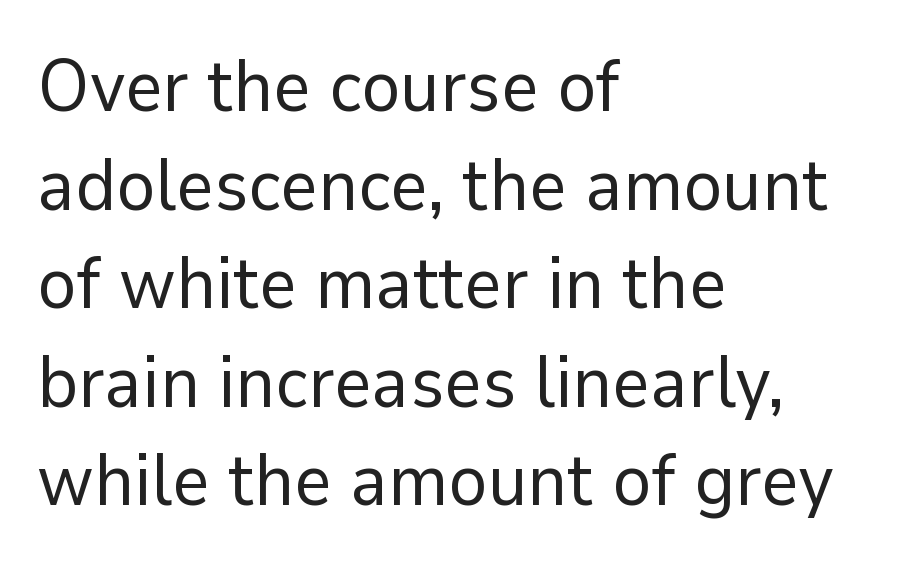
The image shows 73 px regular-weight sans-serif type, upright; set left-aligned, normal line spacing (1.35x), normal letter spacing, not underlined; low stroke contrast and a medium x-height.
